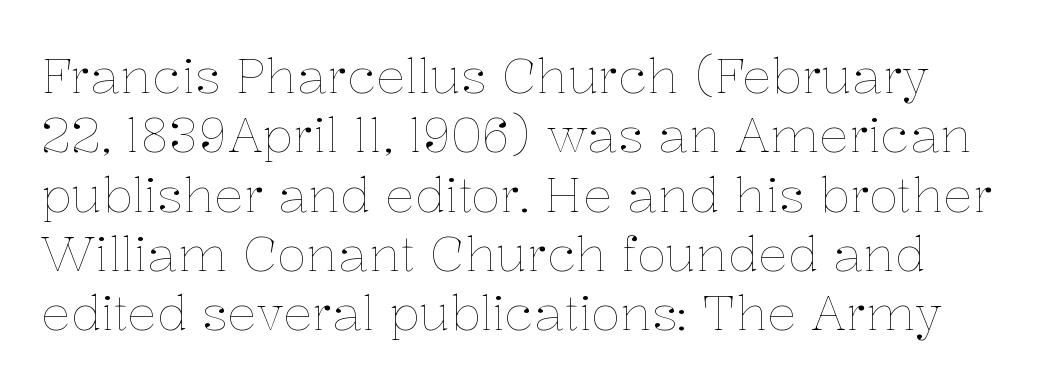
Q: Is the text bold? A: No.
Q: Is the text italic (slanted)? A: No, it is upright.
Q: Is the text underlined? A: No.
Q: Is the spacing between letters normal or unusually wide? A: Normal.
Q: Width (condensed, normal, or wide)? A: Normal.
Q: Stroke contrast? A: Low.
Q: x-height? A: Medium.
Q: Monospaced? A: No.
